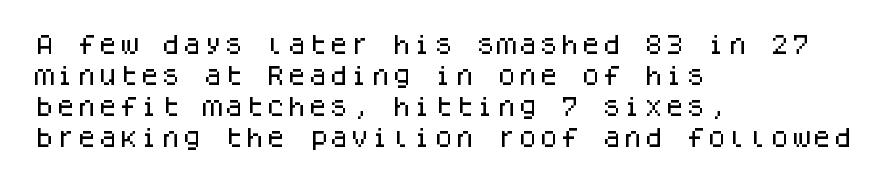
The image shows 21 px text type, upright; set left-aligned, normal line spacing (1.48x), normal letter spacing, not underlined.
